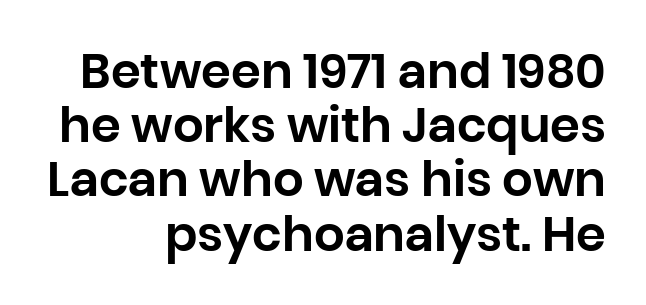
Any mark beneath the type? The region is blank. The typeface chosen for these lines omits serifs. Note the varied advance widths — an 'i' is clearly narrower than an 'm'. Does extra space separate the letters? No, they use regular spacing.
